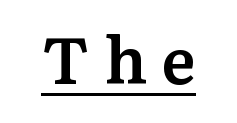
The image shows 65 px semibold serif type, upright; set unusually wide letter spacing (+0.22 em), underlined; medium stroke contrast and a medium x-height.
